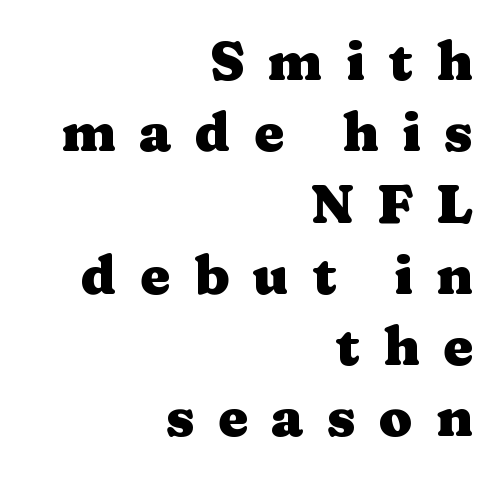
Small tapered or slab feet sit at the stroke ends, so this counts as serif. In terms of letterspacing, this is a distinctly airy, spread setting. Pretty heavy lettering here — definitely bold. This sample uses an upright cut, with every glyph sitting square on the baseline. A flush-right, rag-left setting is used for this passage. Regular leading.
